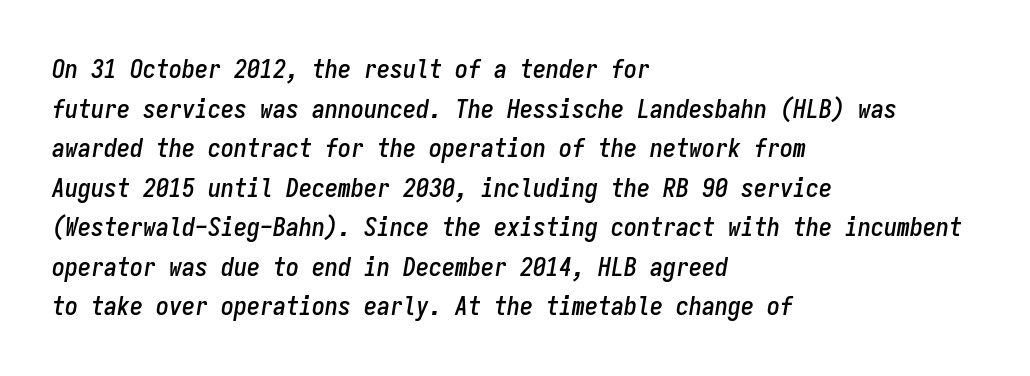
The lines sit at an ordinary, default distance from one another. The type is set solid horizontally, with unmodified tracking. The baseline area is clear. Notice how the passage keeps a crisp vertical edge on the left only. The whole block is typeset with a tilt.
